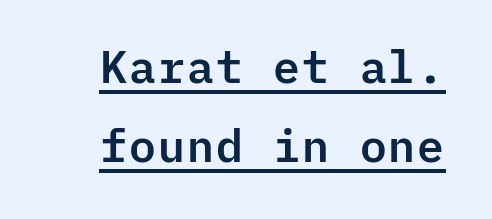
Q: Is the text italic (slanted)? A: No, it is upright.
Q: Is the typeface a serif or a sans-serif typeface? A: Sans-serif.
Q: Is the text underlined? A: Yes.
Q: Is the spacing between letters normal or unusually wide? A: Normal.
Q: Width (condensed, normal, or wide)? A: Normal.
Q: Stroke contrast? A: Low.
Q: x-height? A: Medium.
Q: Monospaced? A: Yes.
